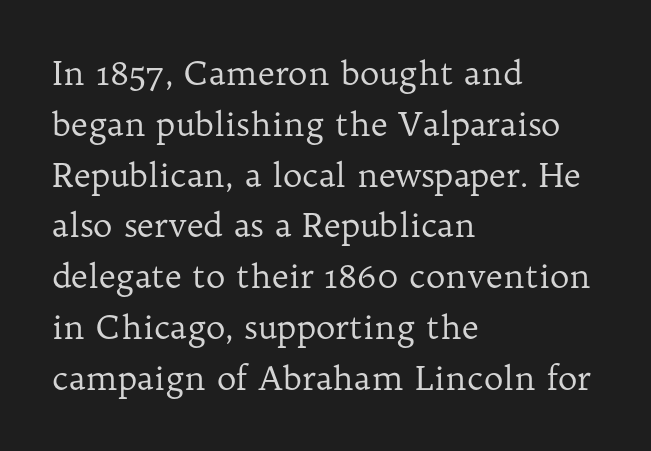
Reading down the column, the eye jumps a familiar distance to each next line. The tracking reads as untouched default to a designer's eye. The type family on display is of the serif kind. Plain, unruled lines of type.
